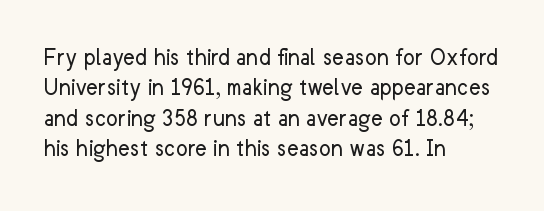
Nope, not italic — everything's standing straight. Only glyphs here, with clear space below each row. Leftover space on each line is placed entirely after the last word. The gaps between neighbouring characters are ordinary and unremarkable. A light-to-regular cut is what we see here.
